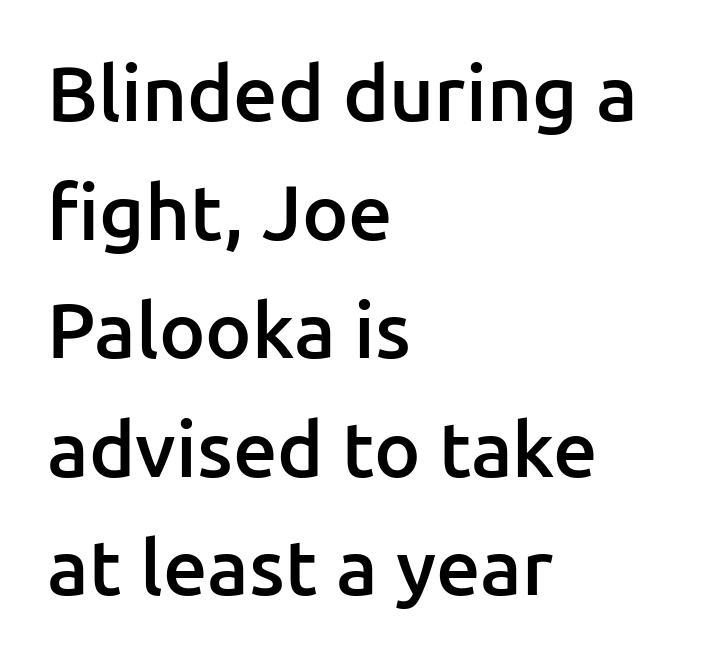
The image shows 78 px semibold sans-serif type, upright; set left-aligned, normal line spacing (1.52x), normal letter spacing, not underlined; low stroke contrast and a medium x-height.
